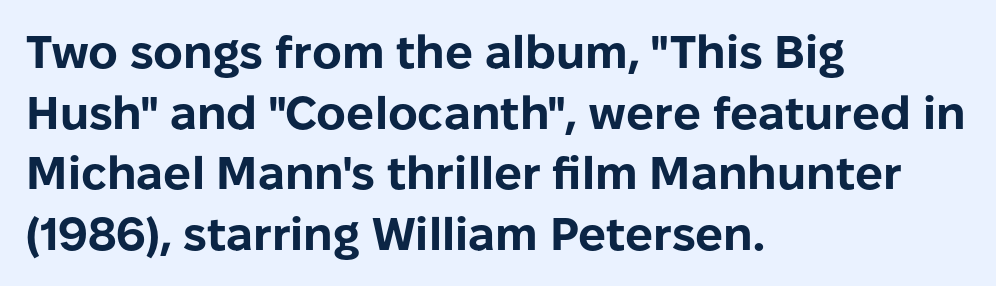
Q: Is the text bold? A: Yes.
Q: Is the text italic (slanted)? A: No, it is upright.
Q: Is the typeface a serif or a sans-serif typeface? A: Sans-serif.
Q: Is the text underlined? A: No.
Q: How is the paragraph aligned? A: Left-aligned.
Q: Is the spacing between letters normal or unusually wide? A: Normal.
Q: Is the spacing between lines tight, normal or loose? A: Normal.
Q: Width (condensed, normal, or wide)? A: Normal.
Q: Stroke contrast? A: Low.
Q: x-height? A: Medium.
Q: Monospaced? A: No.
